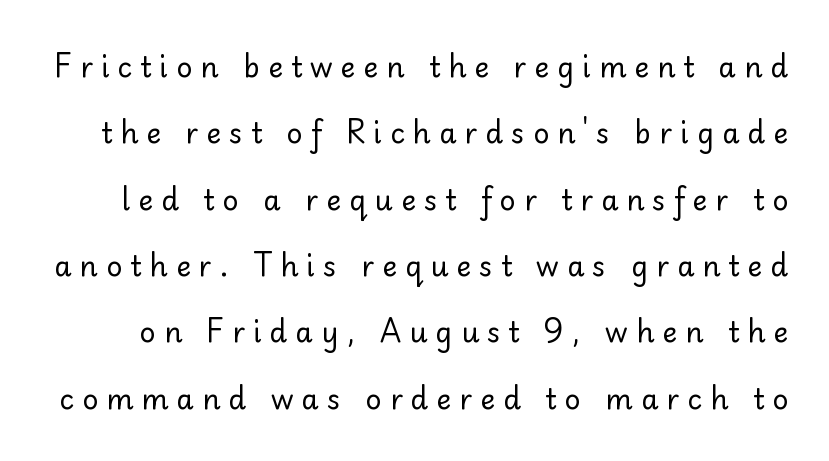
In terms of letterspacing, this is a distinctly airy, spread setting. This reads as an unemphasized weight, regular at the heaviest. Examine the stroke ends and you'll find no serifs. The specimen omits any rule beneath the text block's lines. The passage shown is typed in a proportional face where columns would drift.
